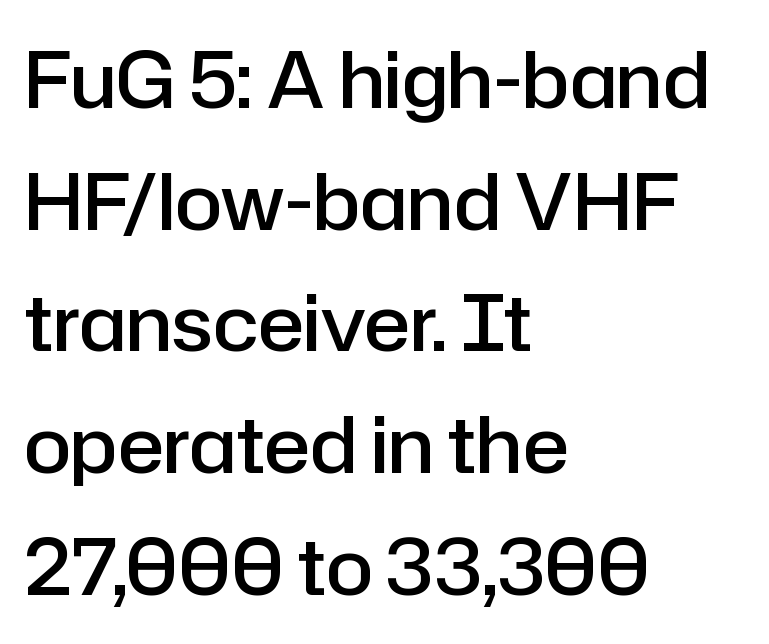
{"serif": "no", "italic": "no", "bold": "semi", "weight": "semibold", "width": "normal", "stroke_contrast": "low", "x_height": "medium", "monospaced": "no", "underline": "no", "align": "left", "line_spacing": "normal", "line_spacing_ratio": 1.58, "letter_spacing": "normal", "letter_spacing_em": 0.0, "glyph_px": 77}
